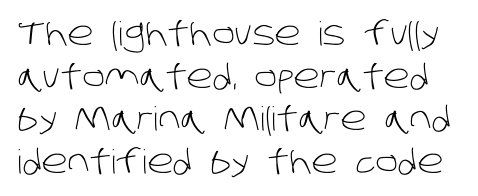
Q: Is the text bold? A: No.
Q: Is the typeface a serif or a sans-serif typeface? A: Sans-serif.
Q: Is the text underlined? A: No.
Q: Is the spacing between letters normal or unusually wide? A: Normal.
Q: Is the spacing between lines tight, normal or loose? A: Normal.
Q: Width (condensed, normal, or wide)? A: Normal.
Q: Stroke contrast? A: Low.
Q: x-height? A: Large.
Q: Monospaced? A: No.
